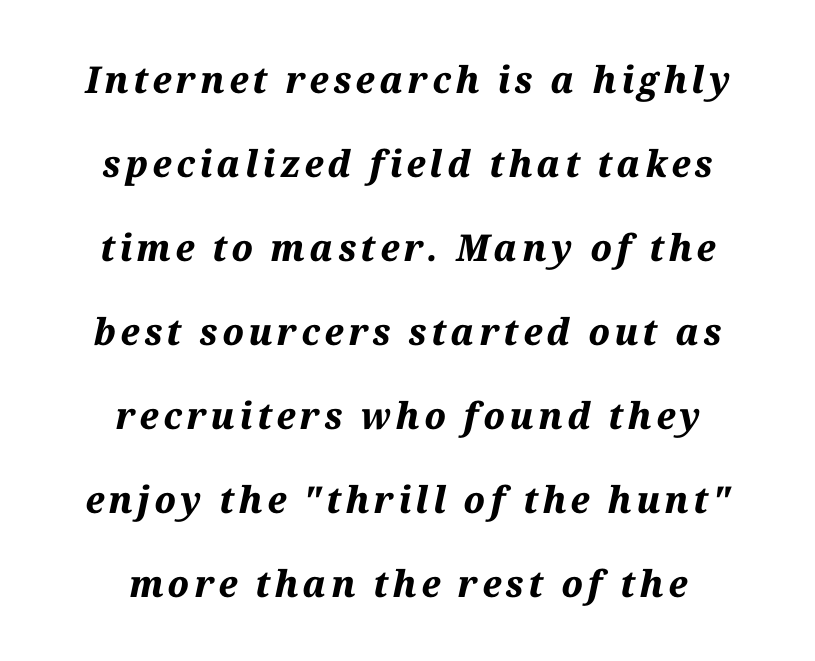
The image shows 37 px bold type, italic (leaning right); set centered, loose line spacing (2.27x), not underlined; medium stroke contrast and a medium x-height.
